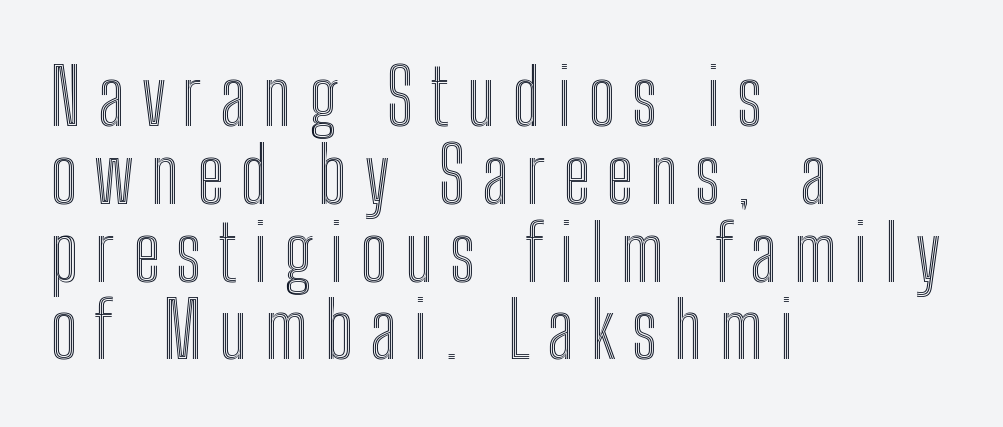
The type is letterspaced generously, with wide tracking. Cramped leading. These lines are rendered in a variable-pitch font. The area under the type is left untouched.
